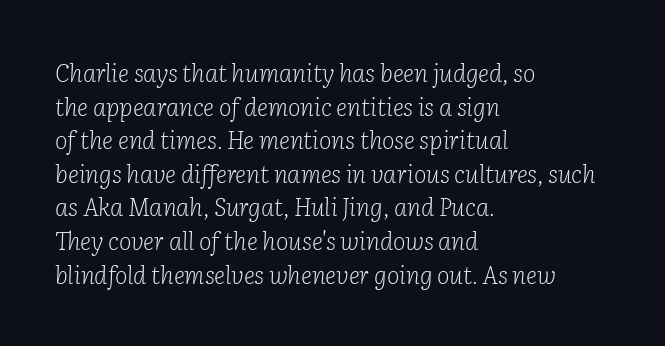
The image shows 24 px text type, italic (leaning right); set left-aligned, normal line spacing (1.4x), normal letter spacing, not underlined.
